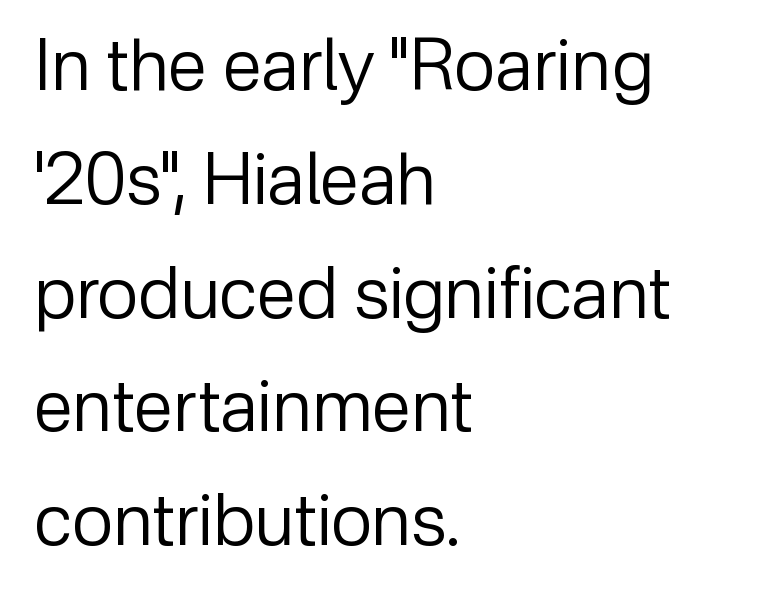
Q: Is the text bold? A: No.
Q: Is the text italic (slanted)? A: No, it is upright.
Q: Is the typeface a serif or a sans-serif typeface? A: Sans-serif.
Q: Is the text underlined? A: No.
Q: How is the paragraph aligned? A: Left-aligned.
Q: Is the spacing between letters normal or unusually wide? A: Normal.
Q: Is the spacing between lines tight, normal or loose? A: Normal.
Q: Width (condensed, normal, or wide)? A: Normal.
Q: Stroke contrast? A: Low.
Q: x-height? A: Medium.
Q: Monospaced? A: No.
